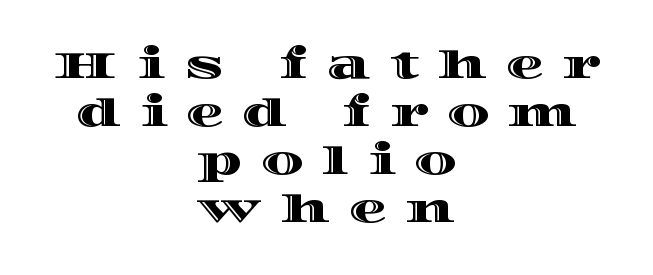
The image shows 38 px wide type, upright; set centered, normal line spacing (1.26x), unusually wide letter spacing (+0.49 em), not underlined; a large x-height.
